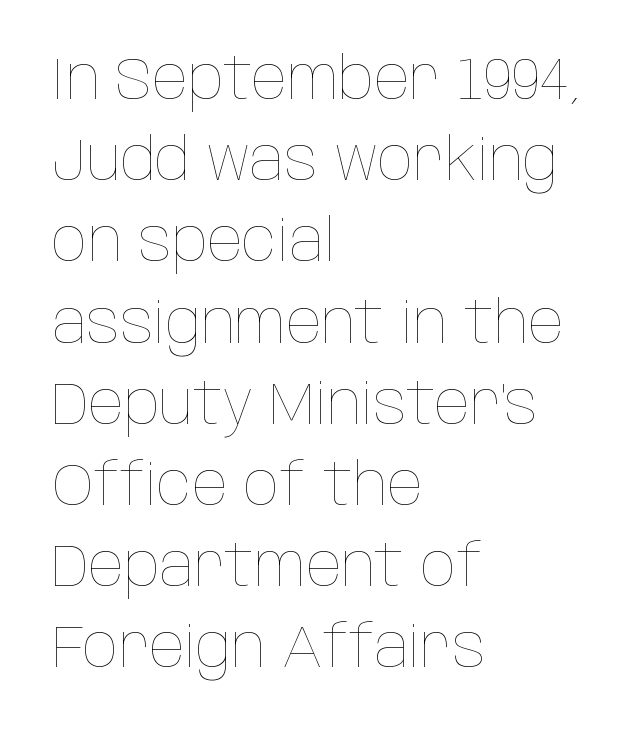
Q: Is the text bold? A: No.
Q: Is the text italic (slanted)? A: No, it is upright.
Q: Is the text underlined? A: No.
Q: How is the paragraph aligned? A: Left-aligned.
Q: Is the spacing between letters normal or unusually wide? A: Normal.
Q: Is the spacing between lines tight, normal or loose? A: Normal.
Q: Width (condensed, normal, or wide)? A: Condensed.
Q: Stroke contrast? A: Low.
Q: x-height? A: Large.
Q: Monospaced? A: No.
